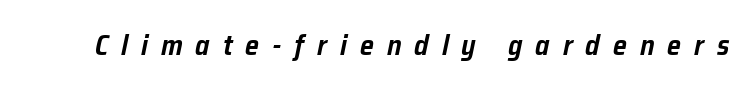
Q: Is the text italic (slanted)? A: Yes, it leans right by about 12 degrees.
Q: Is the text underlined? A: No.
Q: Is the spacing between letters normal or unusually wide? A: Unusually wide.
Q: Width (condensed, normal, or wide)? A: Normal.
Q: Stroke contrast? A: Low.
Q: x-height? A: Medium.
Q: Monospaced? A: No.
